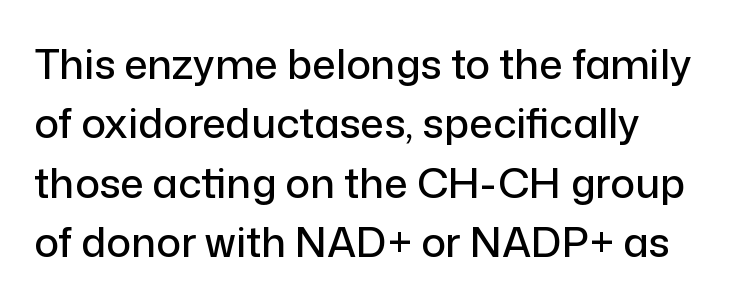
{"serif": "no", "italic": "no", "width": "normal", "stroke_contrast": "low", "x_height": "medium", "monospaced": "no", "underline": "no", "line_spacing": "normal", "line_spacing_ratio": 1.45, "letter_spacing": "normal", "letter_spacing_em": 0.0, "glyph_px": 41}
